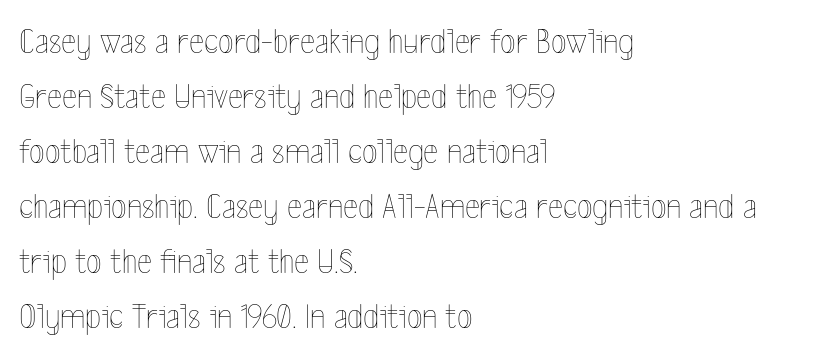
The image shows 36 px thin, condensed type, upright; set left-aligned, normal line spacing (1.53x), normal letter spacing, not underlined; a medium x-height.
